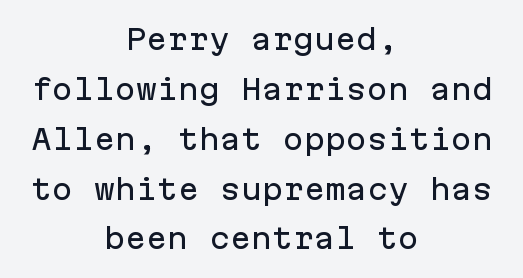
The image shows 28 px sans-serif type, upright, monospaced; set centered, line spacing 1.78x, normal letter spacing, not underlined; low stroke contrast and a medium x-height.
